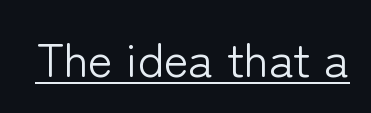
Q: Is the text bold? A: No.
Q: Is the text italic (slanted)? A: No, it is upright.
Q: Is the typeface a serif or a sans-serif typeface? A: Sans-serif.
Q: Is the text underlined? A: Yes.
Q: Is the spacing between letters normal or unusually wide? A: Normal.
Q: Width (condensed, normal, or wide)? A: Normal.
Q: Stroke contrast? A: Low.
Q: x-height? A: Medium.
Q: Monospaced? A: No.
